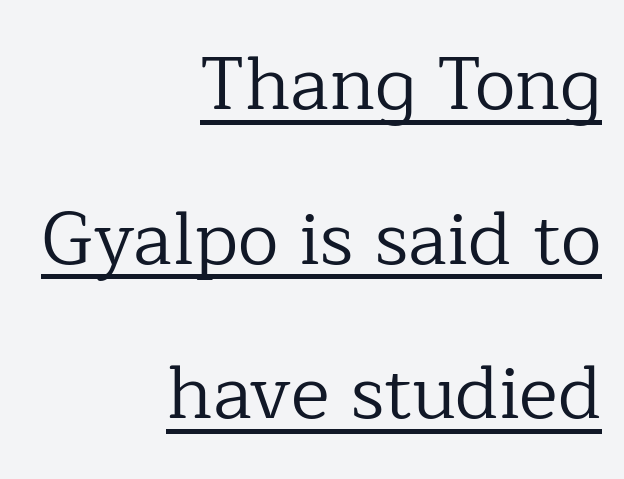
The image shows 74 px regular-weight serif type, upright; set right-aligned, loose line spacing (2.09x), normal letter spacing, underlined; low stroke contrast and a medium x-height.
